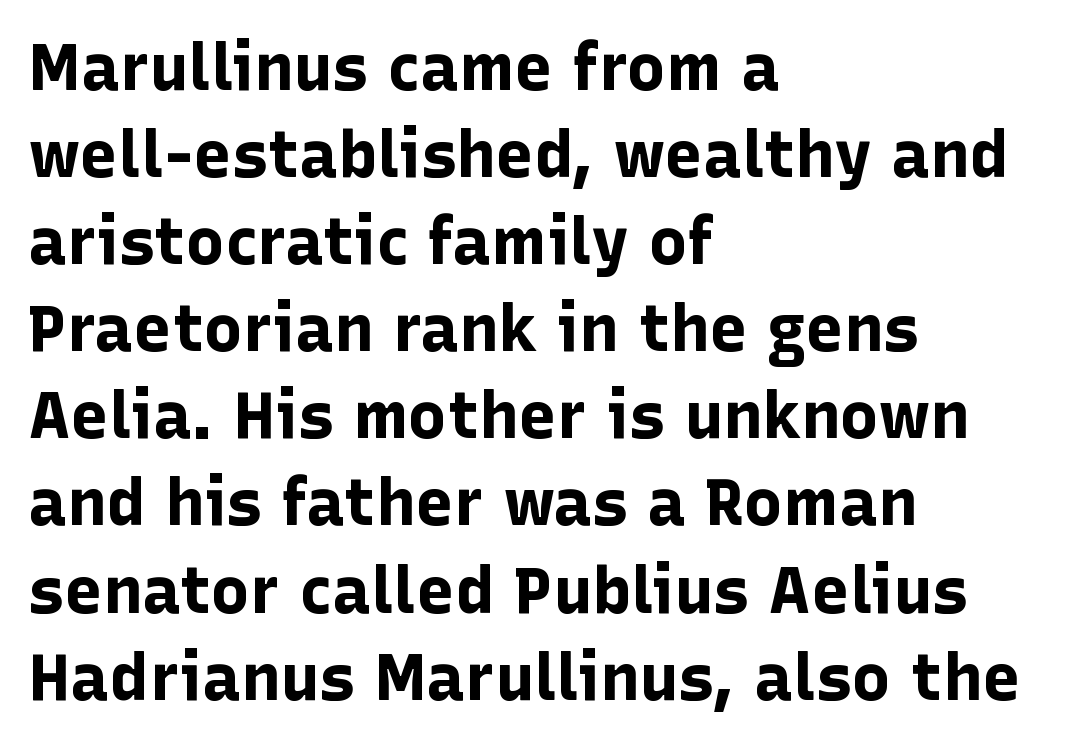
{"serif": "no", "italic": "no", "bold": "yes", "weight": "bold", "width": "normal", "stroke_contrast": "low", "x_height": "medium", "monospaced": "no", "underline": "no", "align": "left", "line_spacing": "normal", "line_spacing_ratio": 1.34, "letter_spacing": "normal", "letter_spacing_em": 0.0, "glyph_px": 65}
